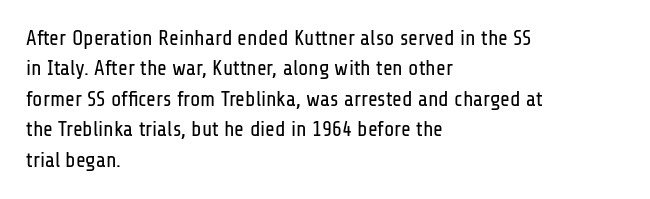
Letter spacing: default. Ink coverage per letter is moderate at most. The rag falls on the right side of this text block. Descenders are the only things crossing below the line. This block has exactly the height ordinary leading produces. This is the regular roman posture of the typeface.
